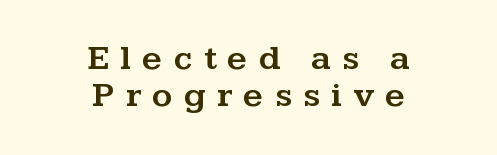
Posture: straight, roman, zero tilt. Is this a sans? No — the strokes have serifs. The baseline area is clear. Regarding leading, the lines here are crowded together. Is this a fixed-width face? No — the glyphs have proportional, varying widths. The rendering positions every line midway between the sides.
